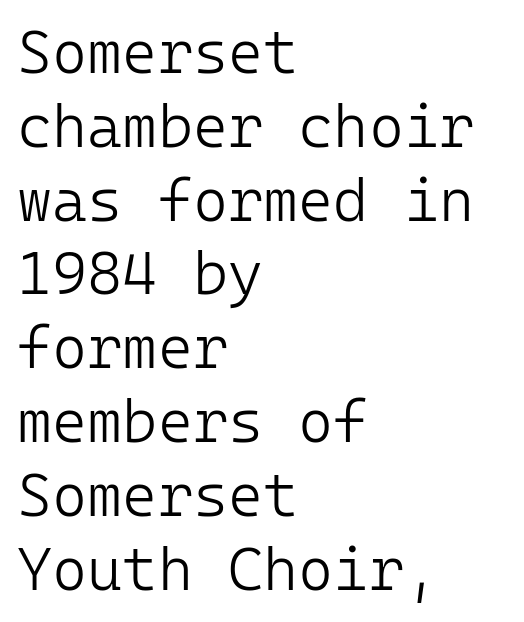
What kind of face is this? One without serifs — a sans. The baseline area is clear. Spacing verdict: monospaced, one width for all characters. Upright lettering throughout. Weight: in the light-to-regular range.
